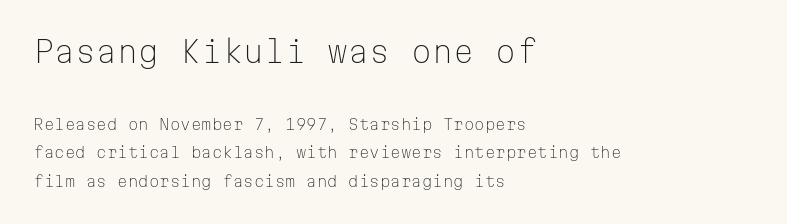
A sans-serif font was chosen for this passage. Tracking here is standard; glyphs follow each other at the usual distance. Style check: upright. The area under the type is left untouched. Size hierarchy here favors the leading block over the trailing one.
